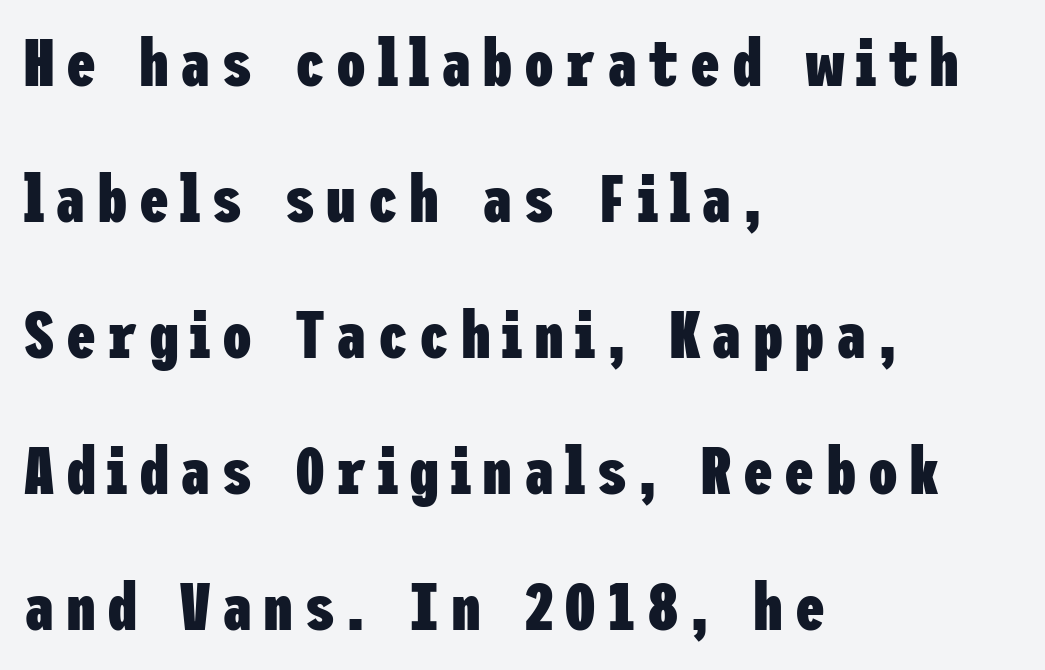
The image shows 67 px heavy, condensed sans-serif type, upright; set left-aligned, loose line spacing (2.03x), not underlined; low stroke contrast and a medium x-height.
